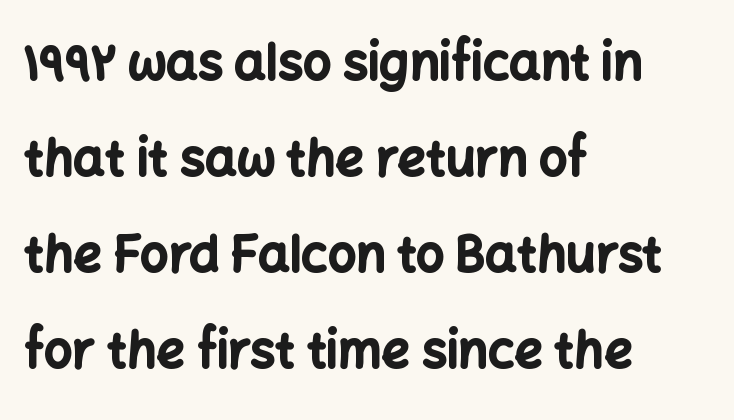
Q: Is the text bold? A: Yes.
Q: Is the text italic (slanted)? A: No, it is upright.
Q: Is the typeface a serif or a sans-serif typeface? A: Sans-serif.
Q: Is the text underlined? A: No.
Q: How is the paragraph aligned? A: Left-aligned.
Q: Is the spacing between letters normal or unusually wide? A: Normal.
Q: Is the spacing between lines tight, normal or loose? A: Loose.
Q: Width (condensed, normal, or wide)? A: Normal.
Q: Stroke contrast? A: Low.
Q: x-height? A: Medium.
Q: Monospaced? A: No.
